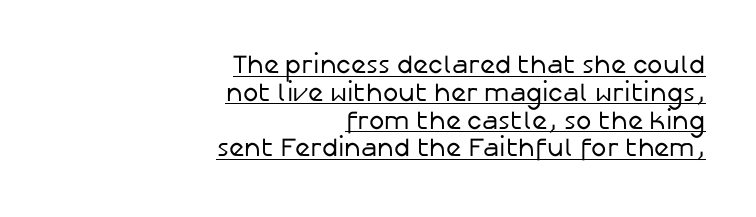
{"italic": "no", "bold": "no", "underline": "yes", "align": "right", "line_spacing": "tight", "line_spacing_ratio": 1.07, "letter_spacing": "normal", "letter_spacing_em": 0.0, "glyph_px": 26}
